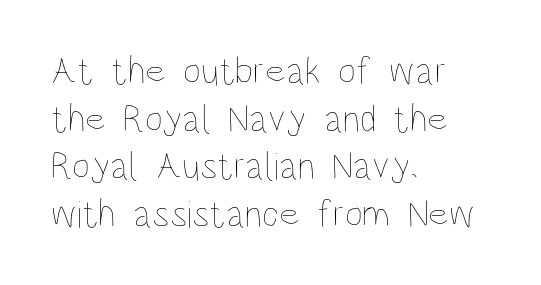
The image shows 39 px thin, condensed type, upright; set left-aligned, line spacing 1.22x, normal letter spacing, not underlined; low stroke contrast and a large x-height.
